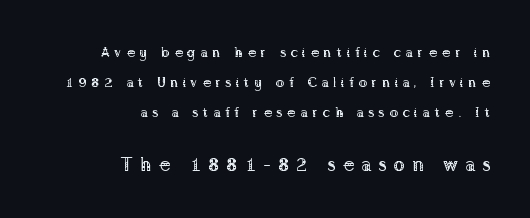
{"italic": "no", "bold": "no", "underline": "no", "align": "right", "line_spacing": "loose", "line_spacing_ratio": 2.16, "letter_spacing": "wide", "letter_spacing_em": 0.32, "larger_block": "second", "size_ratio": 1.43, "glyph_px": 20}
